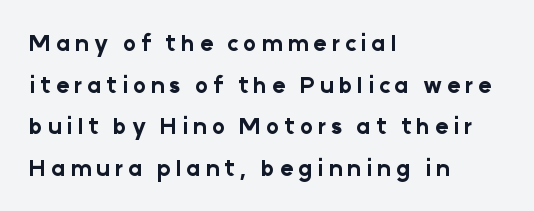
{"italic": "no", "bold": "yes", "underline": "no", "align": "left", "line_spacing_ratio": 1.89, "letter_spacing": "wide", "letter_spacing_em": 0.21, "glyph_px": 22}
